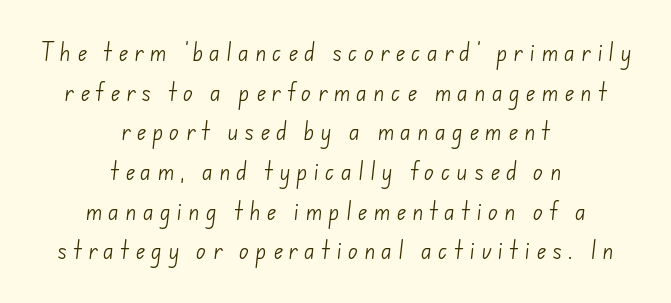
{"bold": "no", "underline": "no", "align": "center", "line_spacing_ratio": 1.89, "letter_spacing": "wide", "letter_spacing_em": 0.28, "glyph_px": 21}
